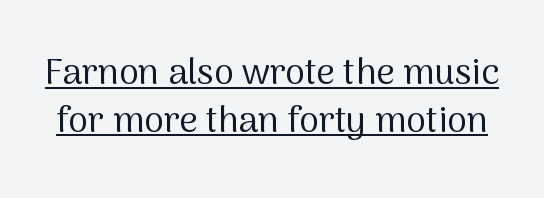
{"serif": "no", "italic": "no", "bold": "no", "weight": "regular", "width": "normal", "stroke_contrast": "medium", "x_height": "medium", "monospaced": "no", "underline": "yes", "line_spacing": "normal", "line_spacing_ratio": 1.32, "letter_spacing": "normal", "letter_spacing_em": 0.0, "glyph_px": 36}
